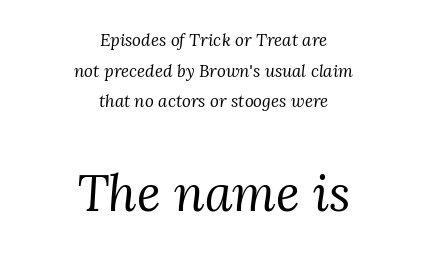
The block sitting lower on the canvas is the one with enlarged characters. The whitespace from short lines is split evenly between both sides. The font's italic variant was chosen for this text. This is serif lettering, the kind often seen in printed books.
